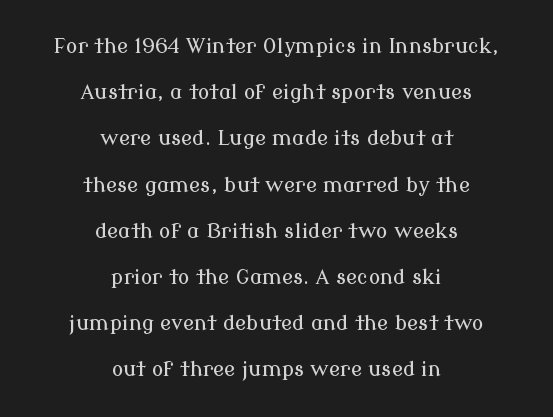
Q: Is the text italic (slanted)? A: No, it is upright.
Q: Is the text underlined? A: No.
Q: How is the paragraph aligned? A: Centered.
Q: Is the spacing between letters normal or unusually wide? A: Normal.
Q: Is the spacing between lines tight, normal or loose? A: Loose.
